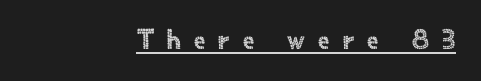
The image shows 28 px sans-serif type, upright; set right-aligned, unusually wide letter spacing (+0.47 em), underlined; a small x-height.
